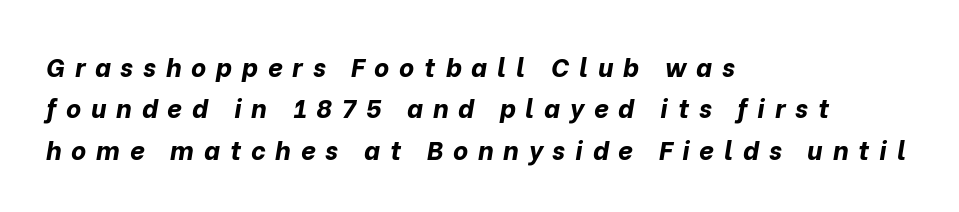
The image shows 26 px bold type, italic (leaning right); set left-aligned, normal line spacing (1.59x), unusually wide letter spacing (+0.38 em), not underlined.
